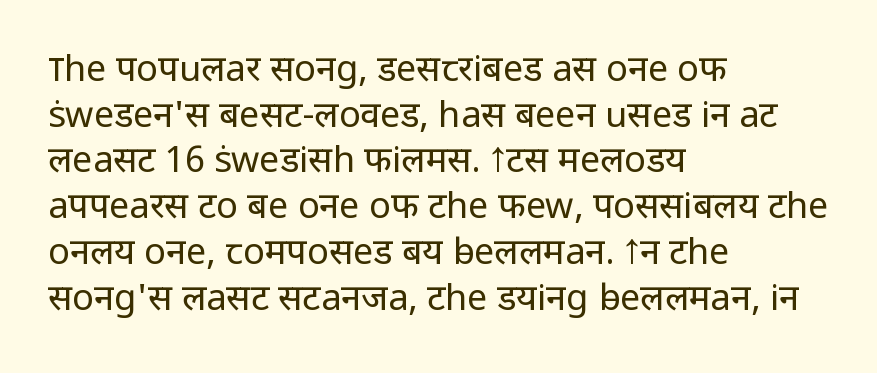
The image shows 36 px regular-weight sans-serif type, upright; set left-aligned, normal line spacing (1.27x), normal letter spacing, not underlined; low stroke contrast and a medium x-height.
